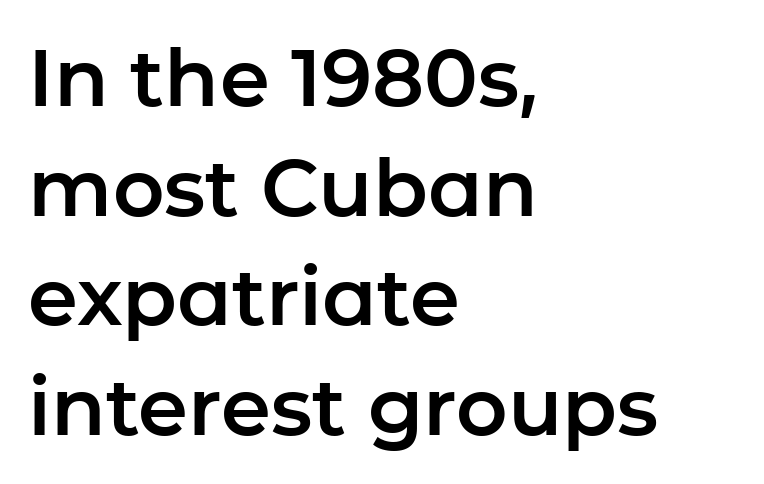
{"serif": "no", "italic": "no", "width": "normal", "stroke_contrast": "low", "x_height": "medium", "monospaced": "no", "underline": "no", "align": "left", "line_spacing": "normal", "line_spacing_ratio": 1.37, "letter_spacing": "normal", "letter_spacing_em": 0.0, "glyph_px": 80}
